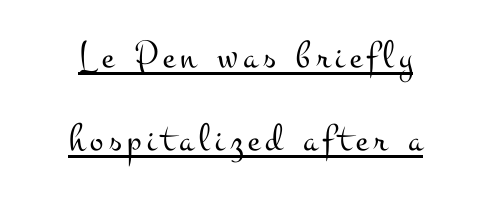
Q: Is the text bold? A: No.
Q: Is the text italic (slanted)? A: Yes.
Q: Is the text underlined? A: Yes.
Q: How is the paragraph aligned? A: Centered.
Q: Is the spacing between lines tight, normal or loose? A: Loose.
Q: Width (condensed, normal, or wide)? A: Wide.
Q: Stroke contrast? A: Medium.
Q: x-height? A: Small.
Q: Monospaced? A: No.
